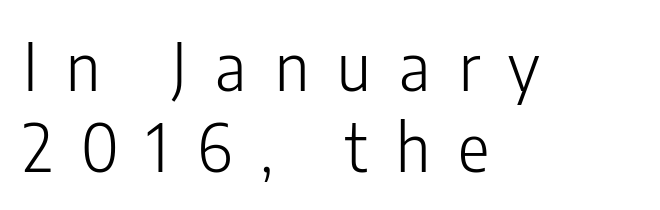
The image shows 66 px light, condensed sans-serif type, upright; set left-aligned, line spacing 1.22x, unusually wide letter spacing (+0.43 em), not underlined; low stroke contrast and a medium x-height.
